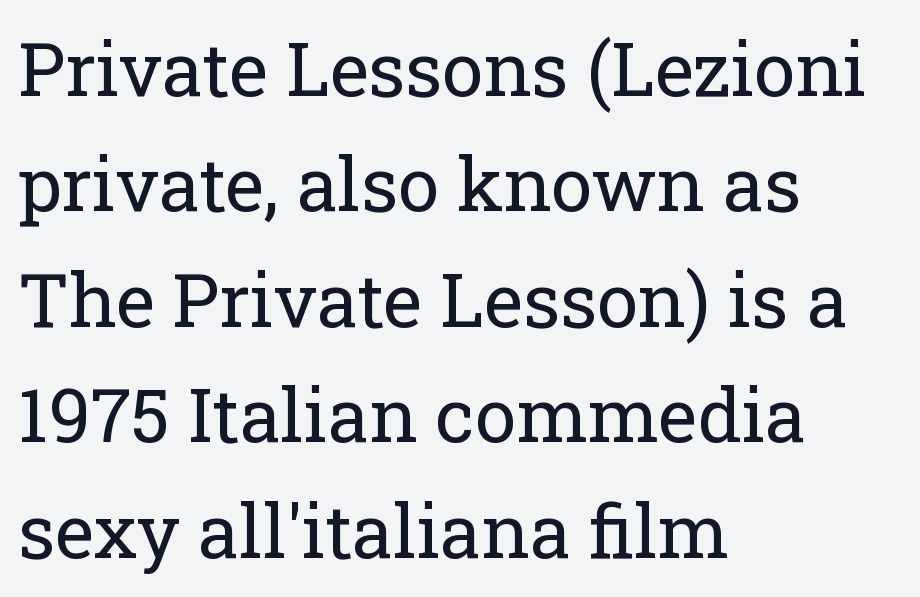
{"serif": "yes", "italic": "no", "bold": "no", "weight": "regular", "width": "normal", "stroke_contrast": "low", "x_height": "medium", "monospaced": "no", "underline": "no", "align": "left", "line_spacing": "normal", "line_spacing_ratio": 1.56, "letter_spacing": "normal", "letter_spacing_em": 0.0, "glyph_px": 74}
